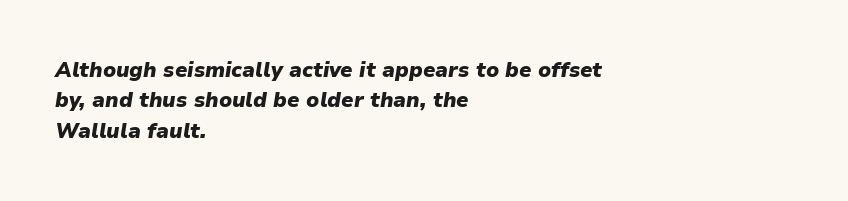
Q: Is the text bold? A: Yes.
Q: Is the text italic (slanted)? A: Yes, it leans right by about 9 degrees.
Q: Is the text underlined? A: No.
Q: How is the paragraph aligned? A: Left-aligned.
Q: Is the spacing between letters normal or unusually wide? A: Normal.
Q: Is the spacing between lines tight, normal or loose? A: Normal.
